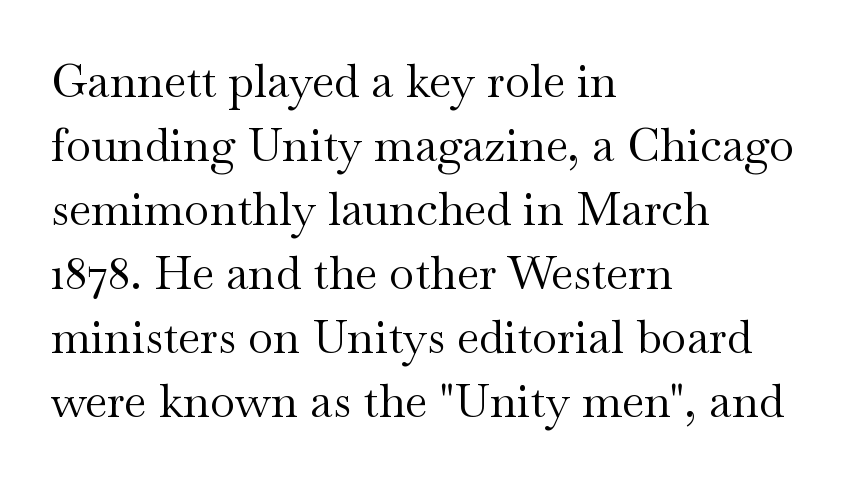
Descender tails drop into unmarked territory. Where is the straight margin? On the left. Here the designer chose a conventional face with non-uniform glyph widths. Do the letters lean? They stand straight.
